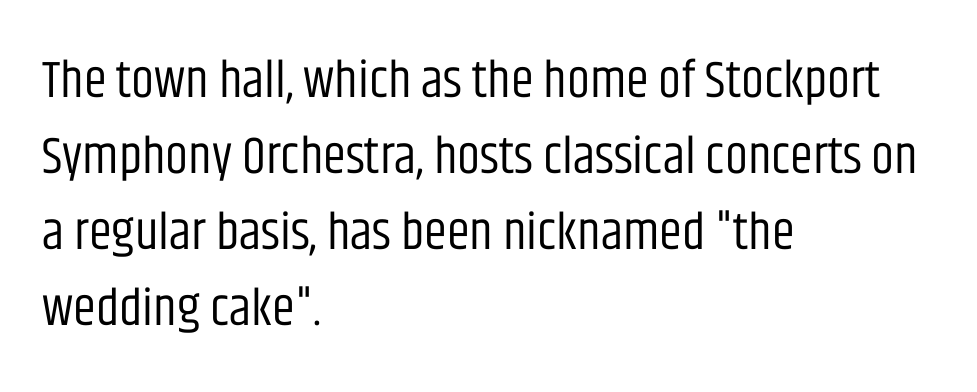
Stem width sits at or under what a default text font uses. One-word summary of the alignment: left. Nothing unusual about the tracking: characters are spaced as the font intends. Only glyphs here, with clear space below each row. Font category for this specimen: sans-serif. It's the straight-up-and-down kind of type.
